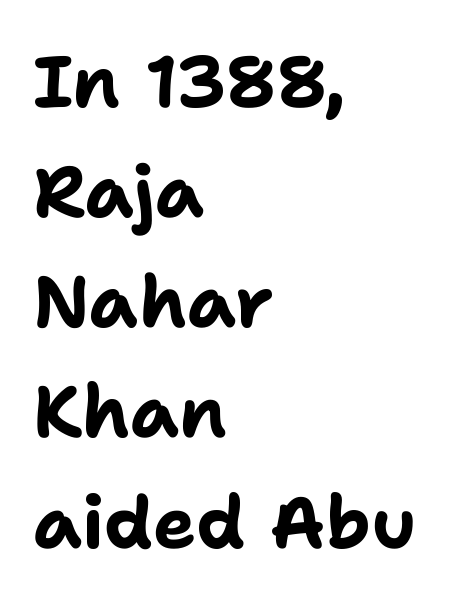
{"serif": "no", "italic": "no", "bold": "yes", "weight": "bold", "width": "normal", "stroke_contrast": "low", "x_height": "medium", "monospaced": "no", "underline": "no", "align": "left", "line_spacing": "normal", "line_spacing_ratio": 1.53, "letter_spacing": "normal", "letter_spacing_em": 0.0, "glyph_px": 72}
